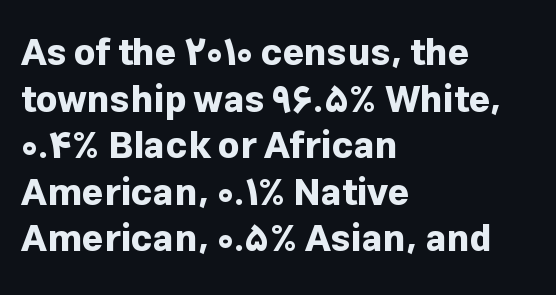
Q: Is the text bold? A: Yes.
Q: Is the text italic (slanted)? A: No, it is upright.
Q: Is the typeface a serif or a sans-serif typeface? A: Sans-serif.
Q: Is the text underlined? A: No.
Q: How is the paragraph aligned? A: Left-aligned.
Q: Is the spacing between letters normal or unusually wide? A: Normal.
Q: Is the spacing between lines tight, normal or loose? A: Normal.
Q: Width (condensed, normal, or wide)? A: Normal.
Q: Stroke contrast? A: Low.
Q: x-height? A: Medium.
Q: Monospaced? A: No.
